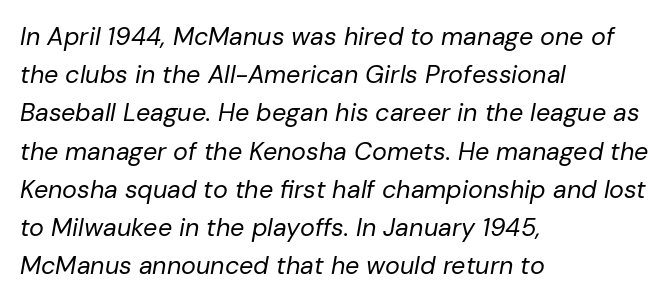
Q: Is the text bold? A: No.
Q: Is the text italic (slanted)? A: Yes, it leans right by about 10 degrees.
Q: Is the text underlined? A: No.
Q: How is the paragraph aligned? A: Left-aligned.
Q: Is the spacing between letters normal or unusually wide? A: Normal.
Q: Is the spacing between lines tight, normal or loose? A: Normal.
